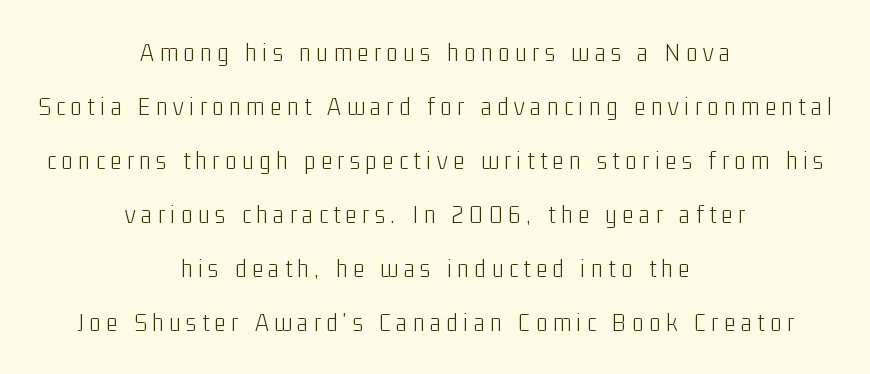
Q: Is the text bold? A: No.
Q: Is the text italic (slanted)? A: No, it is upright.
Q: Is the text underlined? A: No.
Q: How is the paragraph aligned? A: Centered.
Q: Is the spacing between letters normal or unusually wide? A: Unusually wide.
Q: Is the spacing between lines tight, normal or loose? A: Loose.
